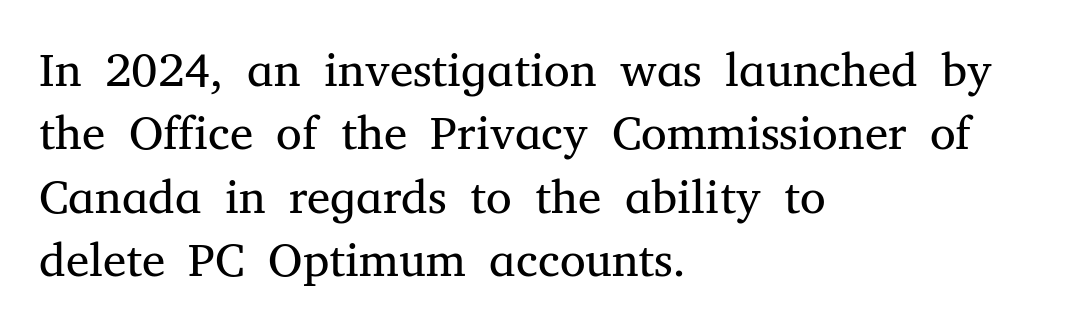
{"serif": "yes", "italic": "no", "bold": "no", "weight": "regular", "width": "normal", "stroke_contrast": "medium", "x_height": "medium", "monospaced": "no", "underline": "no", "align": "left", "line_spacing": "normal", "line_spacing_ratio": 1.35, "letter_spacing": "normal", "letter_spacing_em": 0.0, "glyph_px": 47}
